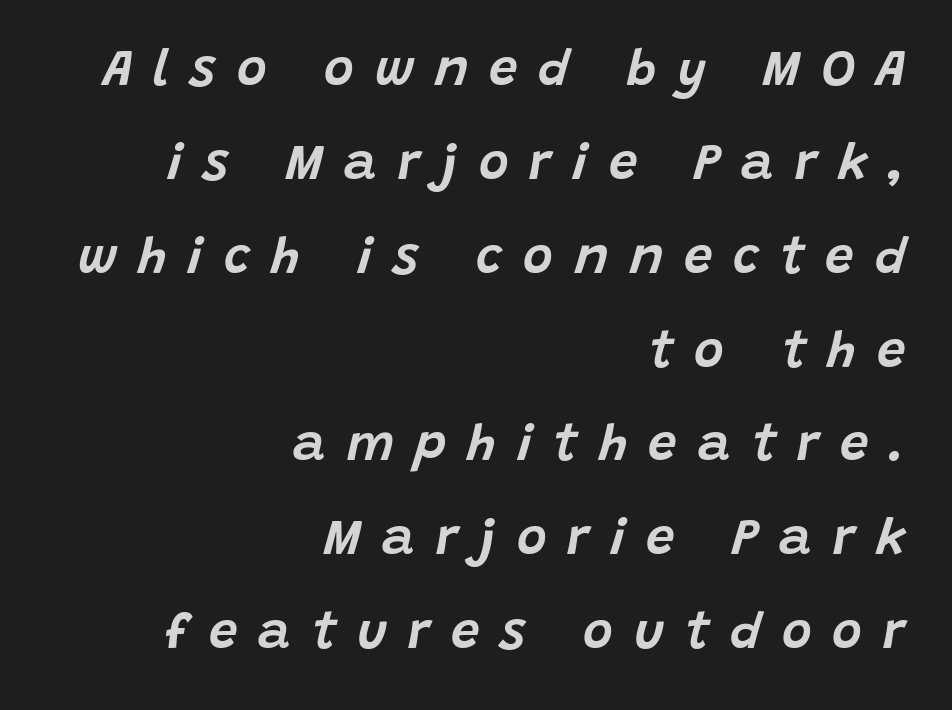
The image shows 51 px text type, italic (leaning right); set right-aligned, line spacing 1.84x, unusually wide letter spacing (+0.41 em), not underlined; low stroke contrast and a large x-height.
